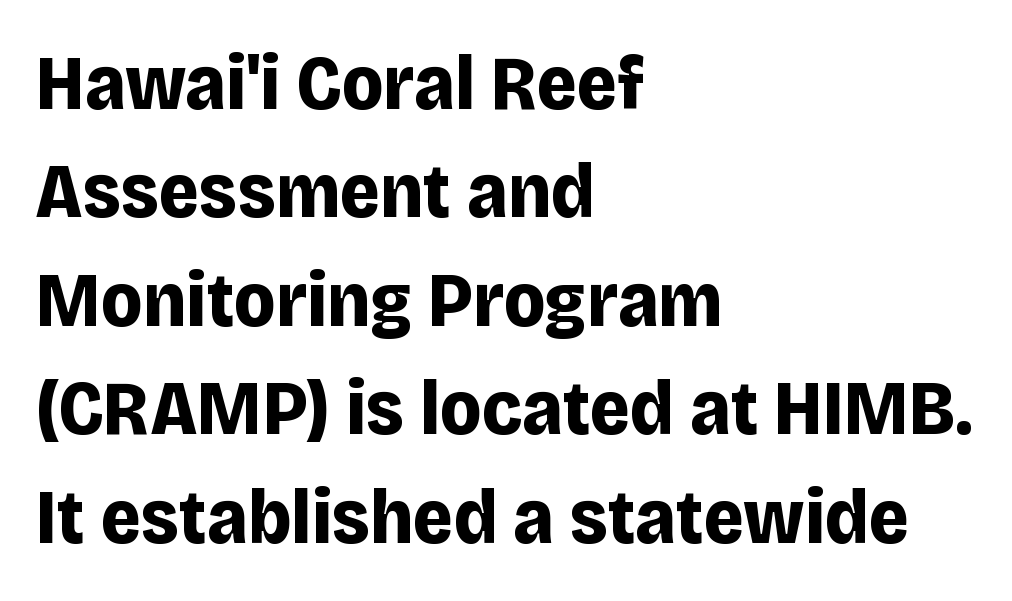
The image shows 78 px bold sans-serif type, upright; set left-aligned, normal line spacing (1.39x), normal letter spacing, not underlined; low stroke contrast and a large x-height.
